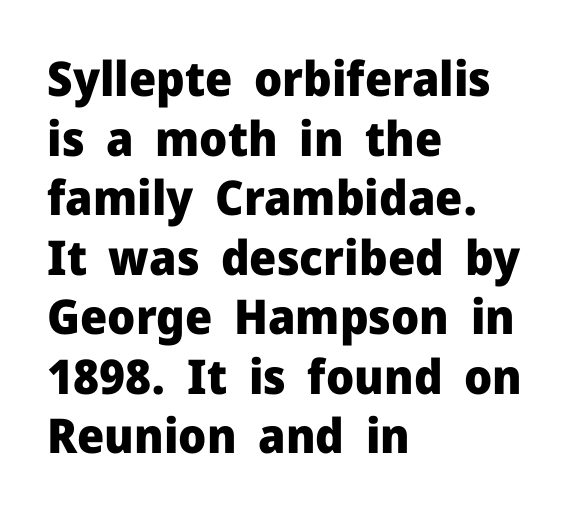
The image shows 48 px heavy sans-serif type, upright; set left-aligned, line spacing 1.24x, normal letter spacing, not underlined; low stroke contrast and a medium x-height.
